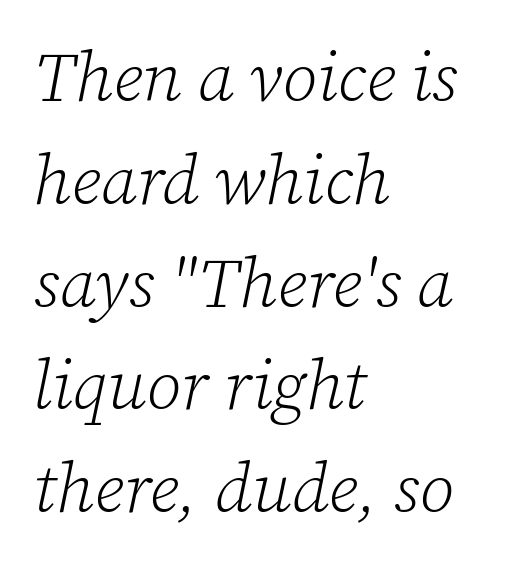
Q: Is the text bold? A: No.
Q: Is the text italic (slanted)? A: Yes, it leans right by about 12 degrees.
Q: Is the typeface a serif or a sans-serif typeface? A: Serif.
Q: Is the text underlined? A: No.
Q: How is the paragraph aligned? A: Left-aligned.
Q: Is the spacing between letters normal or unusually wide? A: Normal.
Q: Is the spacing between lines tight, normal or loose? A: Normal.
Q: Width (condensed, normal, or wide)? A: Normal.
Q: Stroke contrast? A: Low.
Q: x-height? A: Medium.
Q: Monospaced? A: No.
